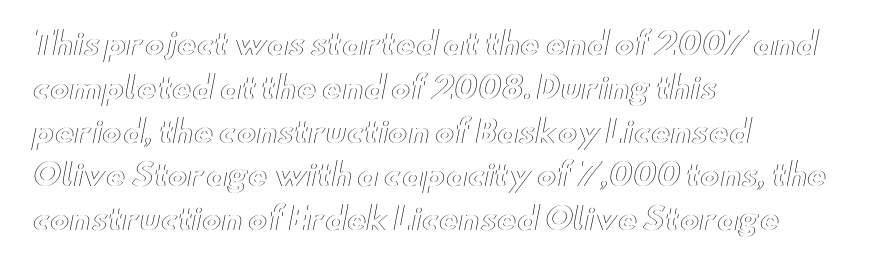
Q: Is the text italic (slanted)? A: Yes.
Q: Is the text underlined? A: No.
Q: How is the paragraph aligned? A: Left-aligned.
Q: Is the spacing between letters normal or unusually wide? A: Normal.
Q: Is the spacing between lines tight, normal or loose? A: Normal.
Q: Width (condensed, normal, or wide)? A: Wide.
Q: x-height? A: Small.
Q: Monospaced? A: No.
